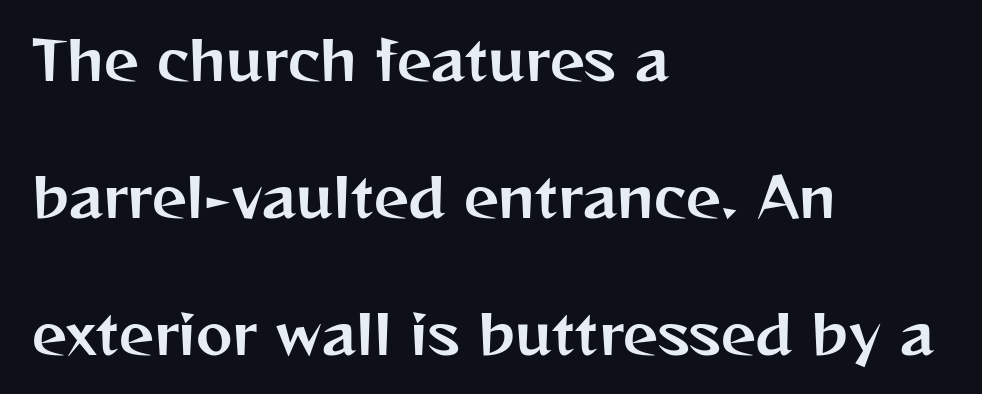
The image shows 55 px sans-serif type, upright; set left-aligned, loose line spacing (2.49x), normal letter spacing, not underlined; medium stroke contrast and a medium x-height.
